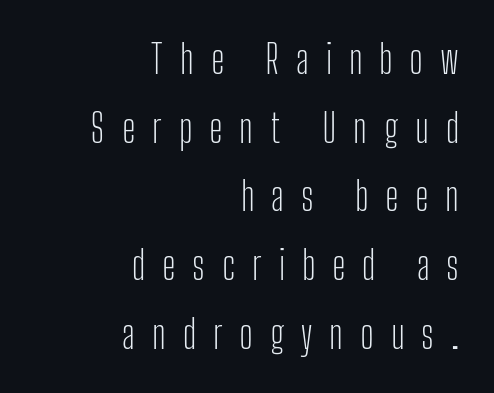
The image shows 39 px light, condensed sans-serif type, upright; set right-aligned, line spacing 1.76x, unusually wide letter spacing (+0.43 em), not underlined; low stroke contrast and a medium x-height.
